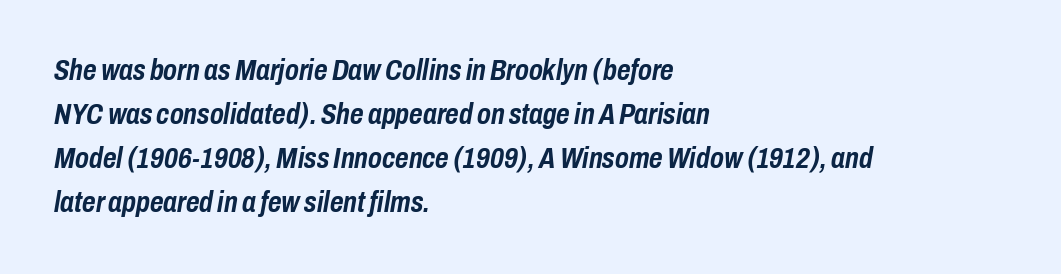
{"italic": "yes", "lean": "right", "slant_degrees": 10, "bold": "yes", "weight": "semibold", "width": "condensed", "stroke_contrast": "low", "x_height": "medium", "monospaced": "no", "underline": "no", "align": "left", "line_spacing": "normal", "line_spacing_ratio": 1.52, "letter_spacing": "normal", "letter_spacing_em": 0.0, "glyph_px": 29}
